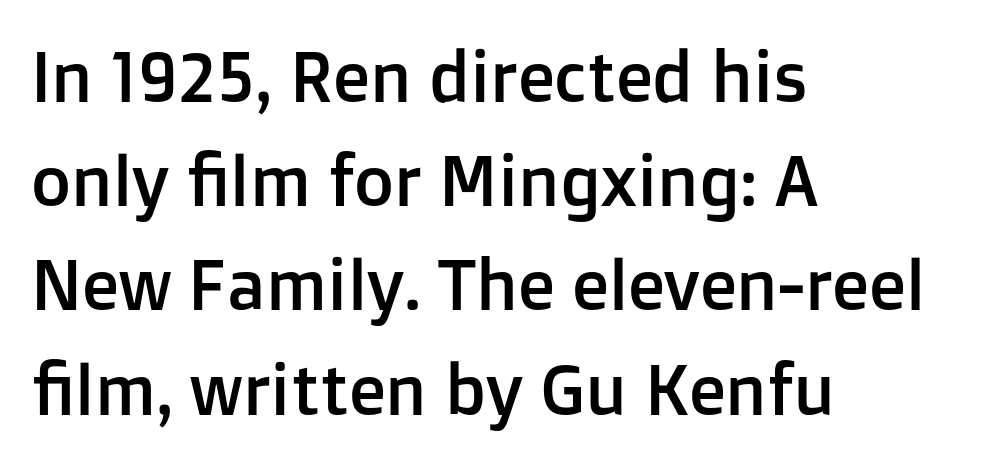
Q: Is the text italic (slanted)? A: No, it is upright.
Q: Is the typeface a serif or a sans-serif typeface? A: Sans-serif.
Q: Is the text underlined? A: No.
Q: How is the paragraph aligned? A: Left-aligned.
Q: Is the spacing between letters normal or unusually wide? A: Normal.
Q: Is the spacing between lines tight, normal or loose? A: Normal.
Q: Width (condensed, normal, or wide)? A: Normal.
Q: Stroke contrast? A: Low.
Q: x-height? A: Medium.
Q: Monospaced? A: No.
